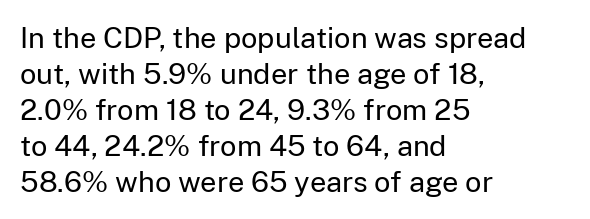
Q: Is the text bold? A: No.
Q: Is the text italic (slanted)? A: No, it is upright.
Q: Is the typeface a serif or a sans-serif typeface? A: Sans-serif.
Q: Is the text underlined? A: No.
Q: How is the paragraph aligned? A: Left-aligned.
Q: Is the spacing between letters normal or unusually wide? A: Normal.
Q: Width (condensed, normal, or wide)? A: Normal.
Q: Stroke contrast? A: Low.
Q: x-height? A: Medium.
Q: Monospaced? A: No.
